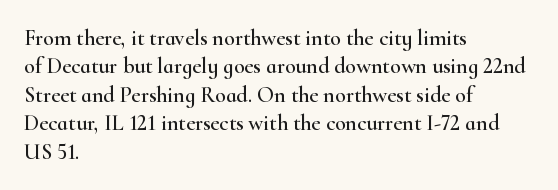
The image shows 22 px text type, upright; set left-aligned, normal line spacing (1.29x), normal letter spacing, not underlined.
